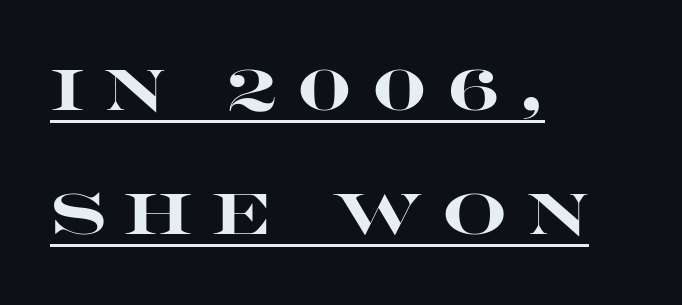
Q: Is the text bold? A: Yes.
Q: Is the text italic (slanted)? A: No, it is upright.
Q: Is the typeface a serif or a sans-serif typeface? A: Serif.
Q: Is the text underlined? A: Yes.
Q: How is the paragraph aligned? A: Left-aligned.
Q: Is the spacing between letters normal or unusually wide? A: Unusually wide.
Q: Is the spacing between lines tight, normal or loose? A: Loose.
Q: Width (condensed, normal, or wide)? A: Wide.
Q: Stroke contrast? A: High.
Q: x-height? A: Large.
Q: Monospaced? A: No.
